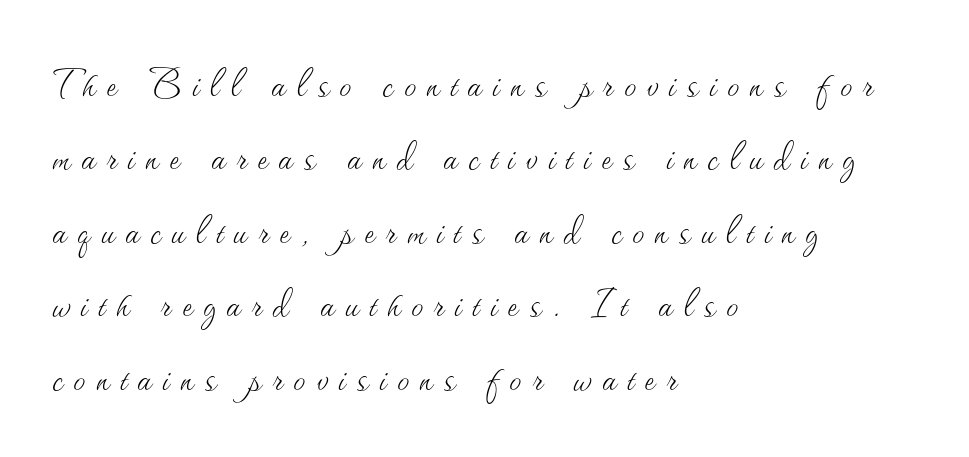
You could only call the tracking loose — the letters float apart. Weight: regular or lighter. Summary of vertical rhythm: regular, with standard interline spacing. The rag falls on the right side of this text block. The space directly below the letters is spotless.
